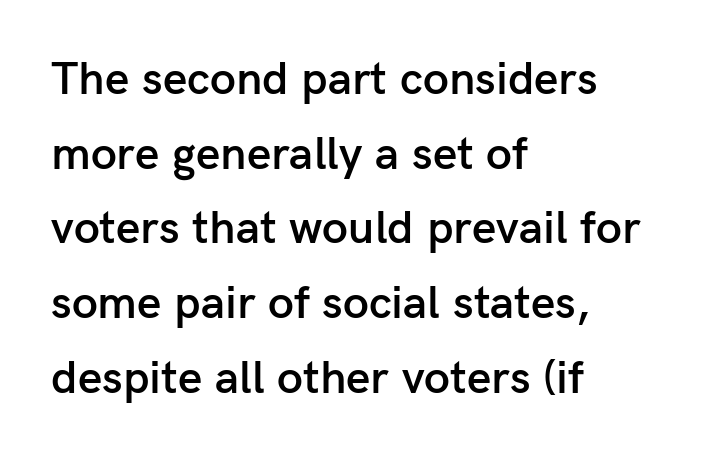
If you drew a ruler down the left edge, every line would touch it. A semibold gives these letters moderate extra thickness, short of bold. The foot of each line stays bare and open. Every stem runs plumb, perpendicular to the baseline. The rendering uses natural spacing where letterforms have individual widths. The passage shown stacks its lines at a standard gap.
